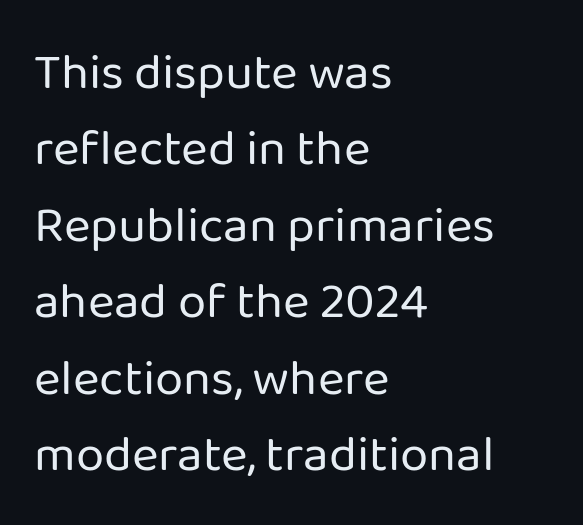
The image shows 51 px regular-weight sans-serif type, upright; set left-aligned, normal line spacing (1.5x), normal letter spacing, not underlined; low stroke contrast and a medium x-height.
